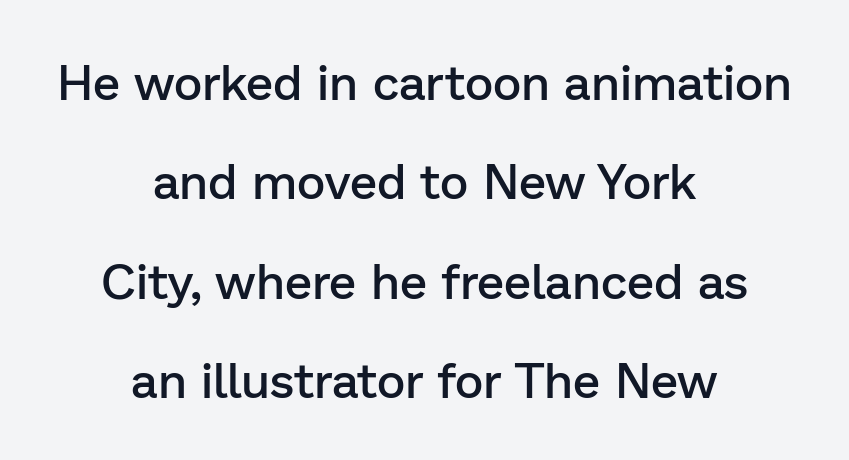
Q: Is the text bold? A: Semi-bold.
Q: Is the text italic (slanted)? A: No, it is upright.
Q: Is the typeface a serif or a sans-serif typeface? A: Sans-serif.
Q: Is the text underlined? A: No.
Q: How is the paragraph aligned? A: Centered.
Q: Is the spacing between letters normal or unusually wide? A: Normal.
Q: Is the spacing between lines tight, normal or loose? A: Loose.
Q: Width (condensed, normal, or wide)? A: Normal.
Q: Stroke contrast? A: Low.
Q: x-height? A: Medium.
Q: Monospaced? A: No.
